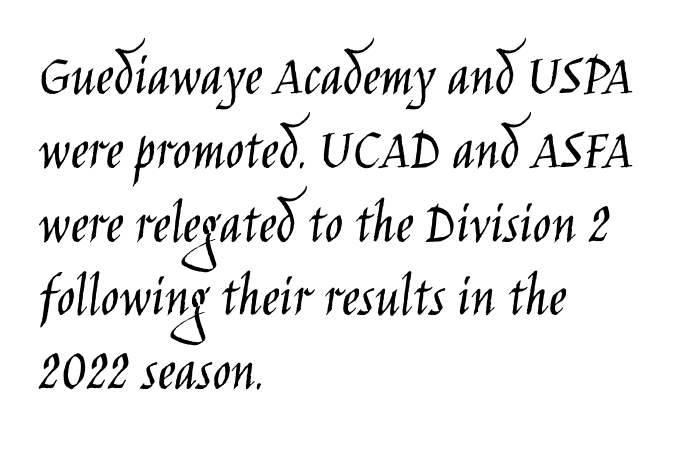
{"serif": "no", "bold": "no", "weight": "light", "width": "condensed", "stroke_contrast": "low", "x_height": "large", "monospaced": "no", "underline": "no", "align": "left", "line_spacing_ratio": 1.21, "letter_spacing": "normal", "letter_spacing_em": 0.0, "glyph_px": 61}
